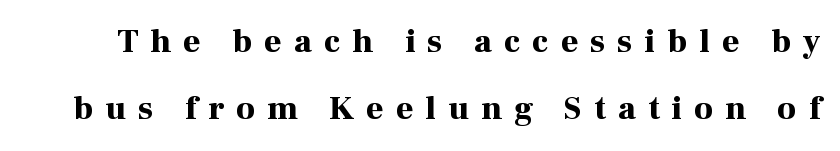
Q: Is the text bold? A: Yes.
Q: Is the text italic (slanted)? A: No, it is upright.
Q: Is the typeface a serif or a sans-serif typeface? A: Serif.
Q: Is the text underlined? A: No.
Q: Is the spacing between letters normal or unusually wide? A: Unusually wide.
Q: Is the spacing between lines tight, normal or loose? A: Loose.
Q: Width (condensed, normal, or wide)? A: Normal.
Q: Stroke contrast? A: High.
Q: x-height? A: Medium.
Q: Monospaced? A: No.
